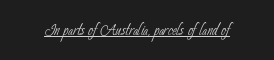
{"bold": "no", "underline": "yes", "letter_spacing": "normal", "letter_spacing_em": 0.0, "glyph_px": 21}
